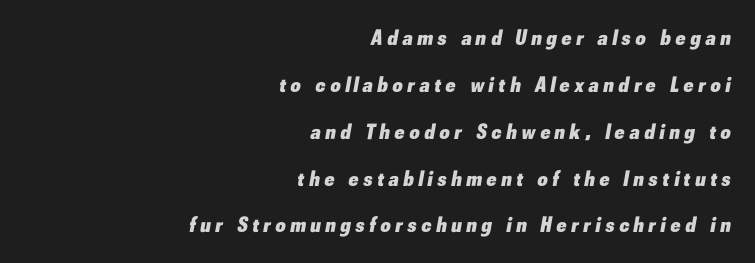
{"italic": "yes", "lean": "right", "slant_degrees": 10, "bold": "yes", "underline": "no", "align": "right", "line_spacing": "loose", "line_spacing_ratio": 2.13, "letter_spacing": "wide", "letter_spacing_em": 0.22, "glyph_px": 22}
